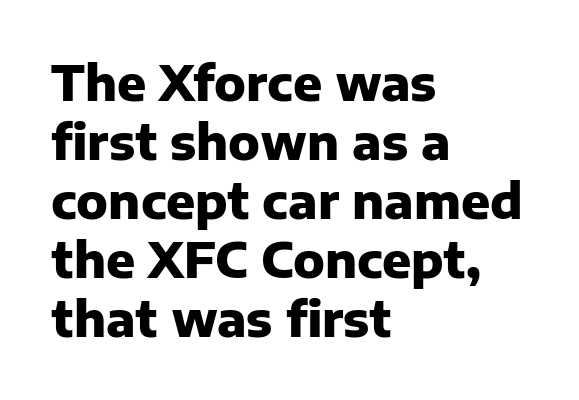
{"serif": "no", "italic": "no", "bold": "yes", "weight": "heavy", "width": "normal", "stroke_contrast": "low", "x_height": "medium", "monospaced": "no", "underline": "no", "align": "left", "line_spacing_ratio": 1.23, "letter_spacing": "normal", "letter_spacing_em": 0.0, "glyph_px": 48}
